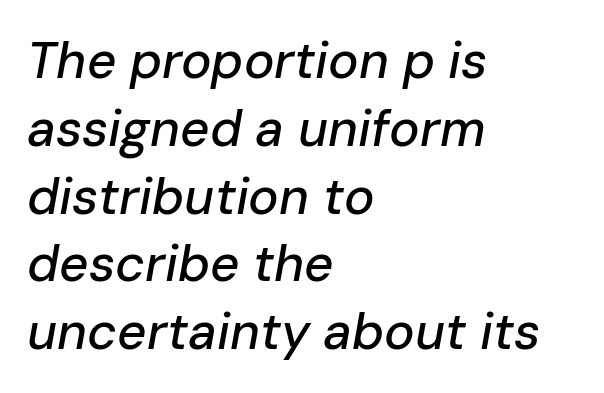
Regular leading. Is the type slanted? Yes — the strokes lean at a clear angle. You could not count columns in this text — the font is proportionally spaced. The baseline area is clear.
